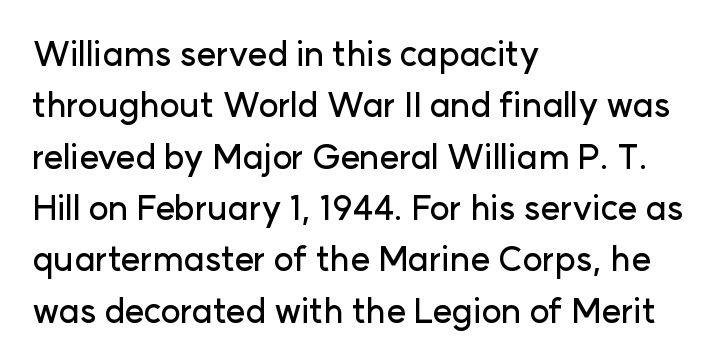
Q: Is the text italic (slanted)? A: No, it is upright.
Q: Is the typeface a serif or a sans-serif typeface? A: Sans-serif.
Q: Is the text underlined? A: No.
Q: How is the paragraph aligned? A: Left-aligned.
Q: Is the spacing between letters normal or unusually wide? A: Normal.
Q: Is the spacing between lines tight, normal or loose? A: Normal.
Q: Width (condensed, normal, or wide)? A: Normal.
Q: Stroke contrast? A: Low.
Q: x-height? A: Medium.
Q: Monospaced? A: No.
